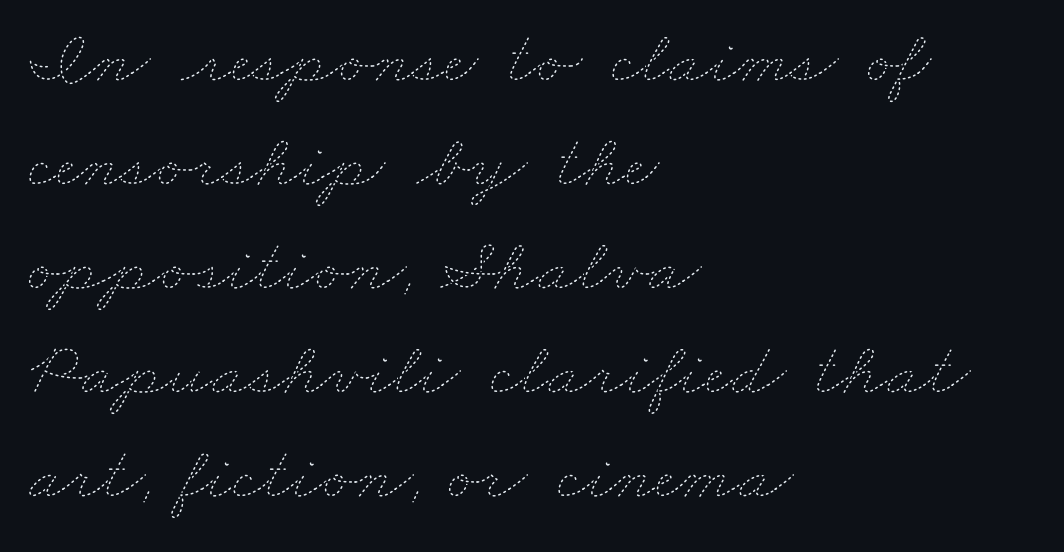
Standard letterfit; no display-style spreading of the glyphs. Each letter keeps its own natural width here, so spacing adapts to shape. Reading down the block, your eye returns to a fixed left position each line. Decoration check: the copy has no underline. Stroke mass is kept to a normal reading level or below.
